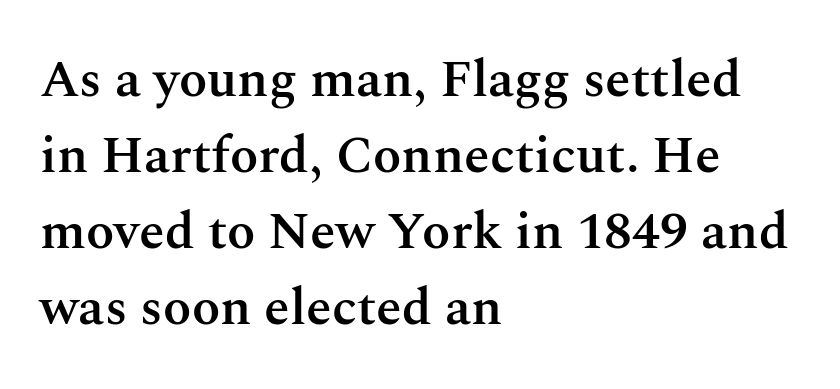
The letters advance in unequal steps, a hallmark of proportional type. The type sits square on the baseline with zero lean. A bare baseline throughout the passage. To sum up the face: it has serifs.
